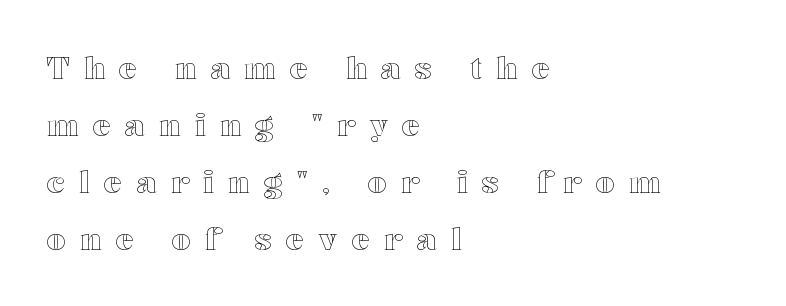
The image shows 30 px wide type, upright; set left-aligned, loose line spacing (1.9x), unusually wide letter spacing (+0.48 em), not underlined; a medium x-height.
